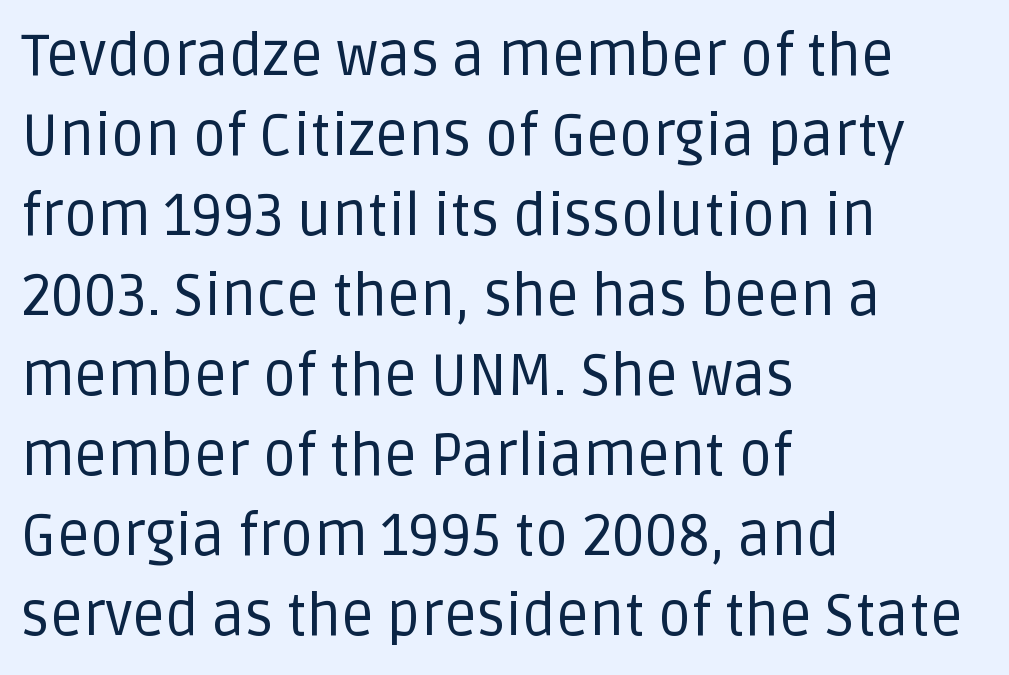
Q: Is the text bold? A: No.
Q: Is the text italic (slanted)? A: No, it is upright.
Q: Is the typeface a serif or a sans-serif typeface? A: Sans-serif.
Q: Is the text underlined? A: No.
Q: How is the paragraph aligned? A: Left-aligned.
Q: Is the spacing between letters normal or unusually wide? A: Normal.
Q: Is the spacing between lines tight, normal or loose? A: Normal.
Q: Width (condensed, normal, or wide)? A: Normal.
Q: Stroke contrast? A: Low.
Q: x-height? A: Large.
Q: Monospaced? A: No.
